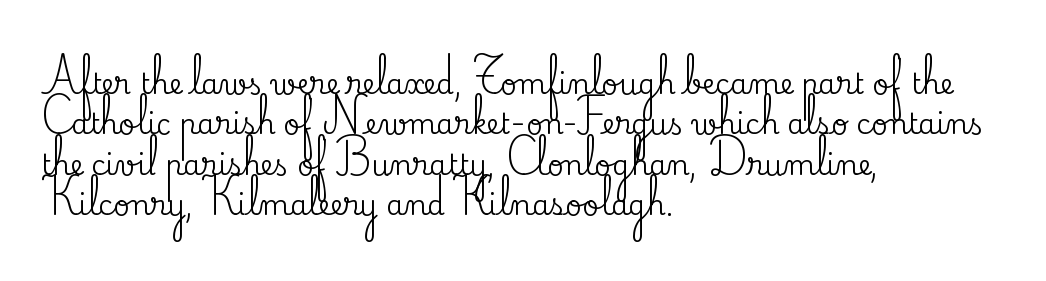
Q: Is the text italic (slanted)? A: No, it is upright.
Q: Is the typeface a serif or a sans-serif typeface? A: Serif.
Q: Is the text underlined? A: No.
Q: How is the paragraph aligned? A: Left-aligned.
Q: Is the spacing between letters normal or unusually wide? A: Normal.
Q: Is the spacing between lines tight, normal or loose? A: Normal.
Q: Width (condensed, normal, or wide)? A: Normal.
Q: Stroke contrast? A: Medium.
Q: x-height? A: Small.
Q: Monospaced? A: No.
